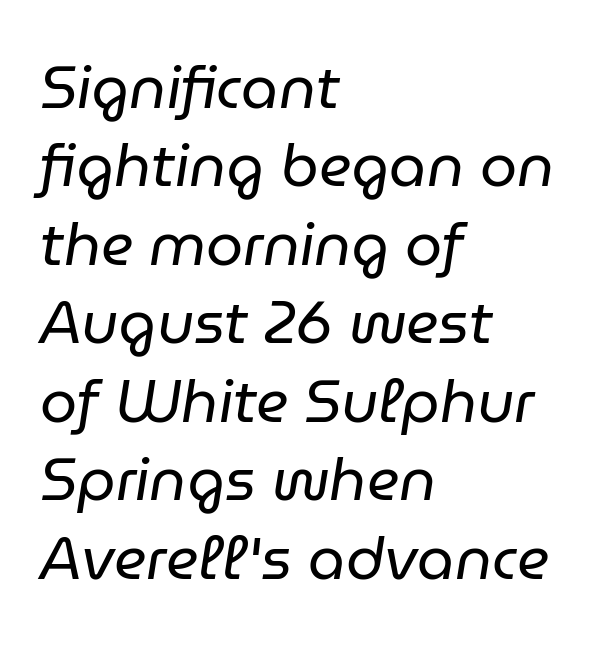
Q: Is the text bold? A: No.
Q: Is the text italic (slanted)? A: Yes, it leans right by about 9 degrees.
Q: Is the text underlined? A: No.
Q: How is the paragraph aligned? A: Left-aligned.
Q: Is the spacing between letters normal or unusually wide? A: Normal.
Q: Is the spacing between lines tight, normal or loose? A: Normal.
Q: Width (condensed, normal, or wide)? A: Normal.
Q: Stroke contrast? A: Low.
Q: x-height? A: Medium.
Q: Monospaced? A: No.
